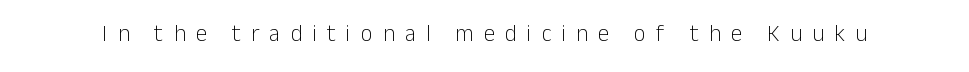
The image shows 23 px text type, upright; set unusually wide letter spacing (+0.44 em), not underlined.
